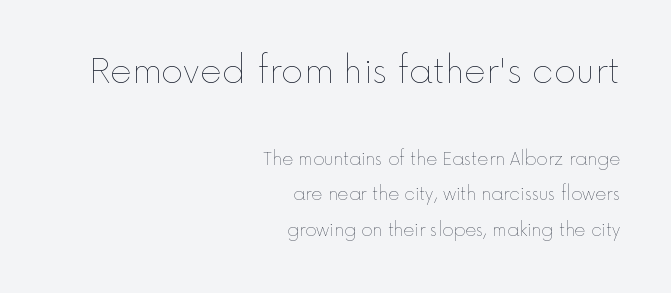
{"italic": "no", "bold": "no", "weight": "thin", "width": "normal", "x_height": "medium", "monospaced": "no", "underline": "no", "align": "right", "line_spacing": "loose", "line_spacing_ratio": 2.08, "letter_spacing": "normal", "letter_spacing_em": 0.0, "larger_block": "first", "size_ratio": 2.0, "glyph_px": 34}
